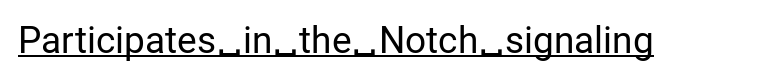
The image shows 37 px regular-weight sans-serif type, upright; set normal letter spacing, underlined; low stroke contrast and a medium x-height.
